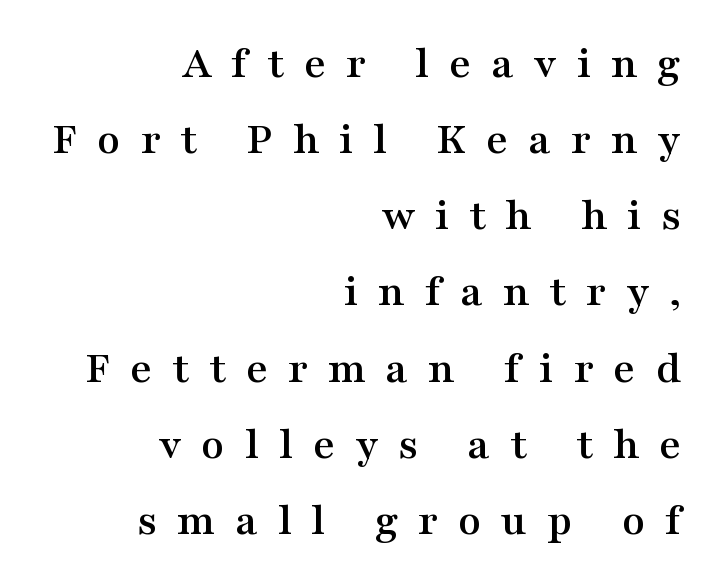
The image shows 47 px wide serif type, upright; set right-aligned, normal line spacing (1.62x), unusually wide letter spacing (+0.42 em), not underlined; medium stroke contrast and a medium x-height.
